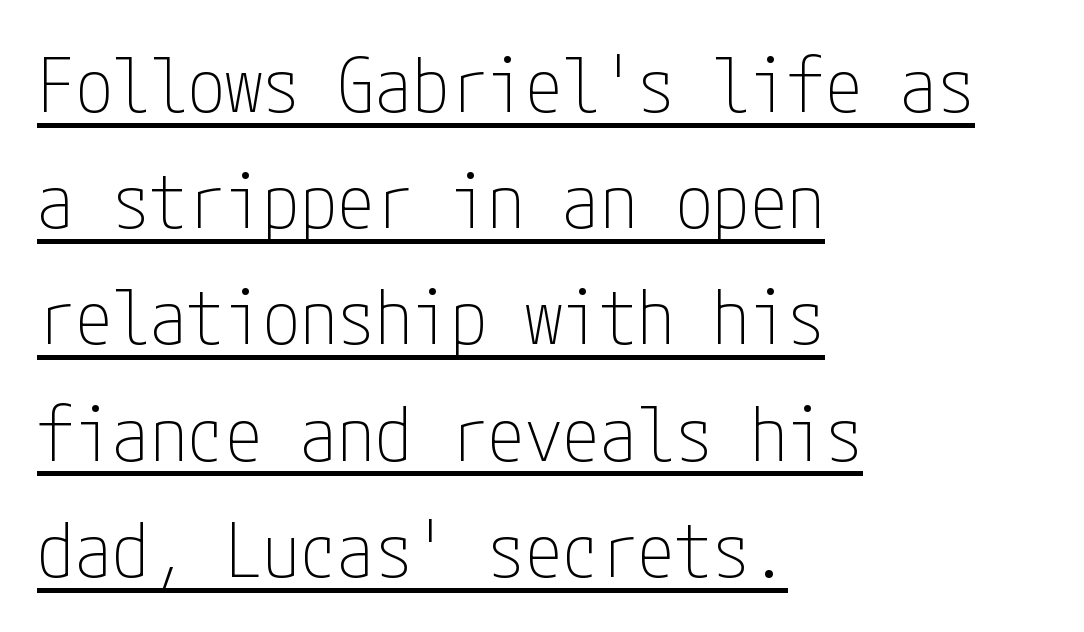
The image shows 75 px thin, condensed sans-serif type, upright; set left-aligned, normal line spacing (1.55x), normal letter spacing, underlined; low stroke contrast and a medium x-height.
